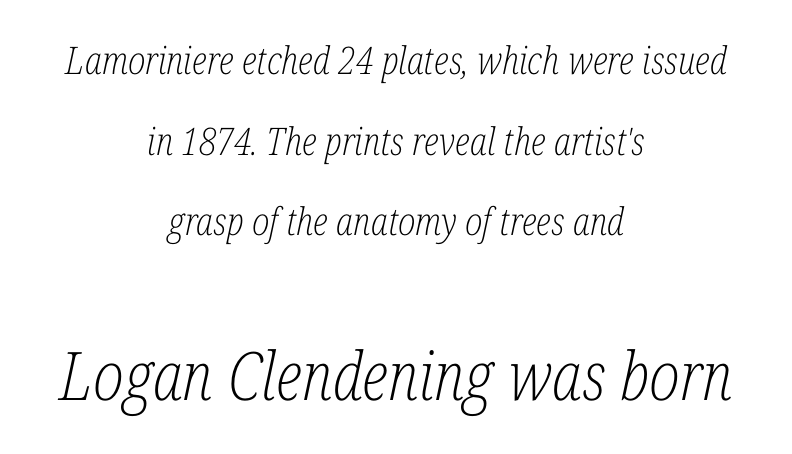
Q: Is the text bold? A: No.
Q: Is the text italic (slanted)? A: Yes, it leans right by about 12 degrees.
Q: Is the typeface a serif or a sans-serif typeface? A: Serif.
Q: Is the text underlined? A: No.
Q: How is the paragraph aligned? A: Centered.
Q: Is the spacing between letters normal or unusually wide? A: Normal.
Q: Is the spacing between lines tight, normal or loose? A: Loose.
Q: Which block of text is set in a larger size, the first (top) or the second (bottom)? A: The second (bottom) one.
Q: Width (condensed, normal, or wide)? A: Condensed.
Q: Stroke contrast? A: Low.
Q: x-height? A: Medium.
Q: Monospaced? A: No.
